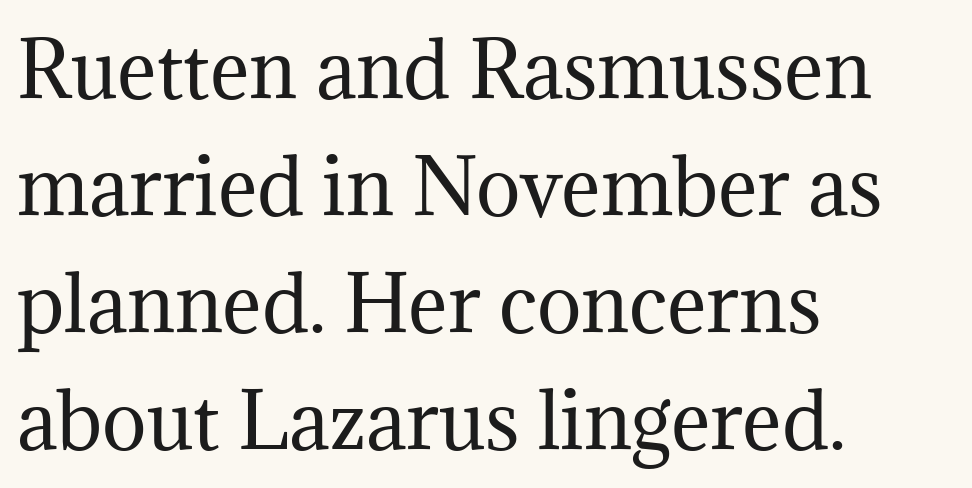
The image shows 75 px regular-weight serif type, upright; set left-aligned, normal line spacing (1.56x), normal letter spacing, not underlined; medium stroke contrast and a medium x-height.
